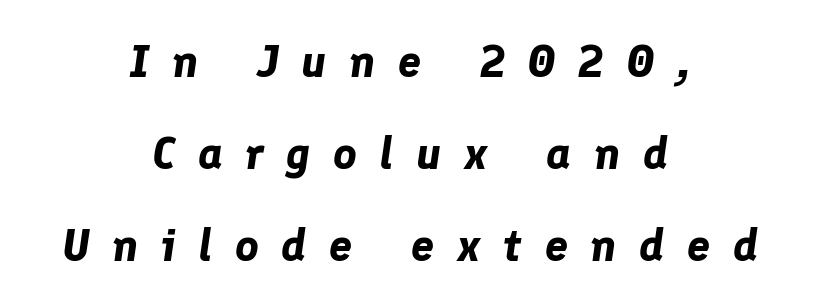
Weight check: bold — yes, fully. Note the varied advance widths — an 'i' is clearly narrower than an 'm'. Clear beneath every line of the passage. Letter spacing: wide.
